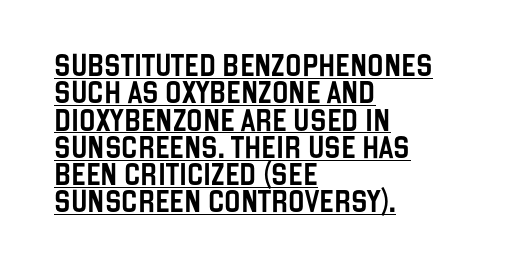
{"italic": "no", "underline": "yes", "align": "left", "line_spacing_ratio": 1.24, "letter_spacing": "normal", "letter_spacing_em": 0.0, "glyph_px": 22}
